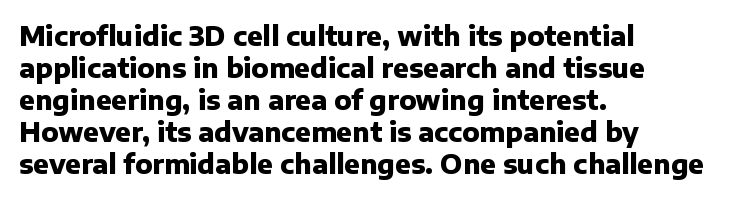
Alignment: flush left. A clean baseline with only descenders dipping below it. Vertical strokes here are truly vertical. Every letter is thick-stroked: bold, no question. A typesetter would call this zero additional tracking.
